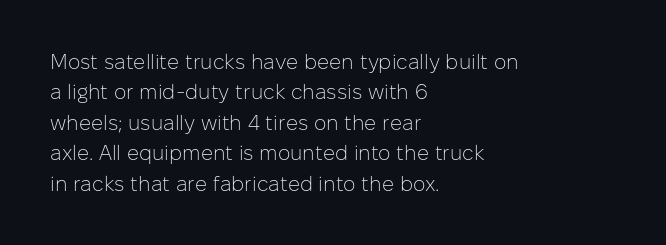
Letter spacing: default. Ink coverage per letter is moderate at most. The rag falls on the right side of this text block. Descenders are the only things crossing below the line. This block has exactly the height ordinary leading produces. This is the regular roman posture of the typeface.
